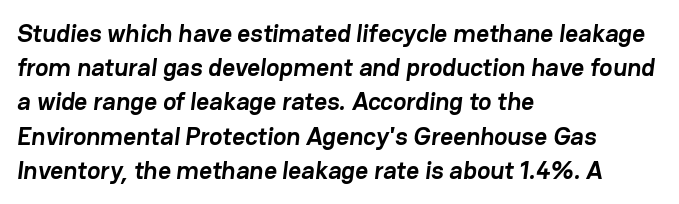
Q: Is the text bold? A: Yes.
Q: Is the text underlined? A: No.
Q: How is the paragraph aligned? A: Left-aligned.
Q: Is the spacing between letters normal or unusually wide? A: Normal.
Q: Is the spacing between lines tight, normal or loose? A: Normal.
